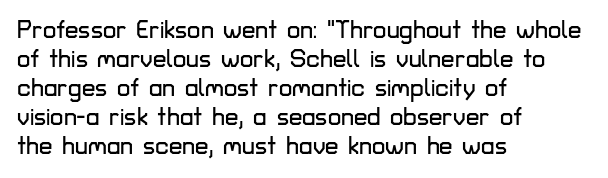
The image shows 24 px text type, upright; set left-aligned, line spacing 1.21x, normal letter spacing, not underlined.
